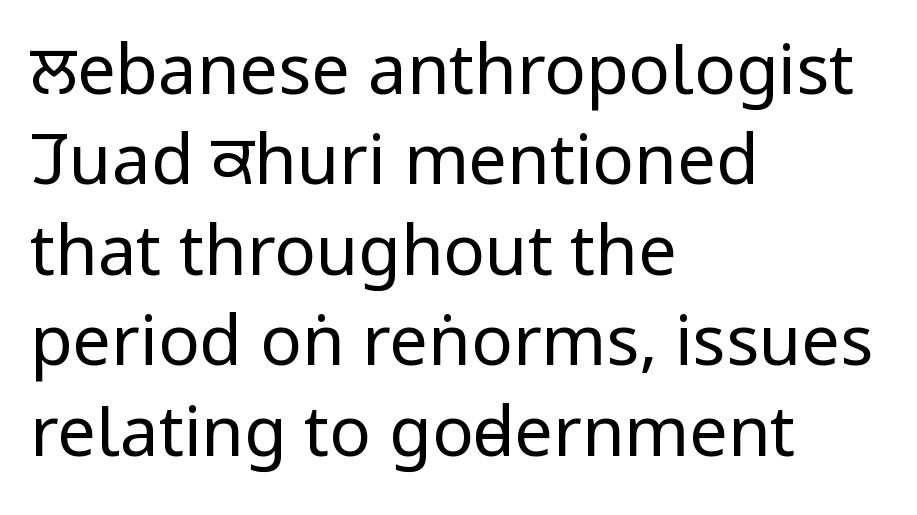
The image shows 69 px regular-weight, condensed sans-serif type, upright; set left-aligned, normal line spacing (1.31x), normal letter spacing, not underlined; low stroke contrast and a large x-height.
